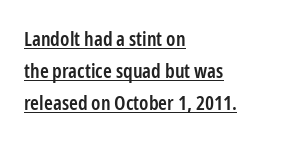
Teacher's note: observe the even left margin — that is flush-left alignment. Does the weight exceed regular? Yes, but only to semibold. The specimen includes a rule beneath the text block's lines. Upright lettering throughout. Interline gaps are of average width in this sample.
